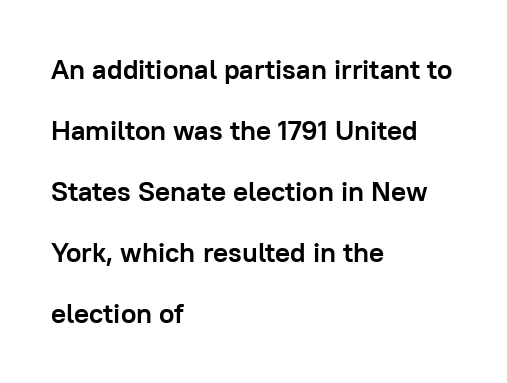
{"serif": "no", "italic": "no", "bold": "yes", "weight": "semibold", "width": "normal", "stroke_contrast": "low", "x_height": "medium", "monospaced": "no", "underline": "no", "align": "left", "line_spacing": "loose", "line_spacing_ratio": 2.18, "letter_spacing": "normal", "letter_spacing_em": 0.0, "glyph_px": 28}
